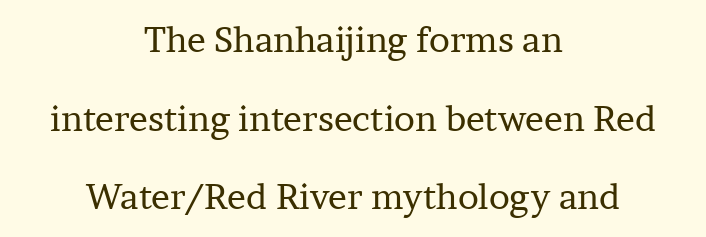
{"serif": "yes", "italic": "no", "bold": "no", "weight": "regular", "width": "normal", "stroke_contrast": "low", "x_height": "medium", "monospaced": "no", "underline": "no", "align": "center", "line_spacing": "loose", "line_spacing_ratio": 2.25, "letter_spacing": "normal", "letter_spacing_em": 0.0, "glyph_px": 35}
